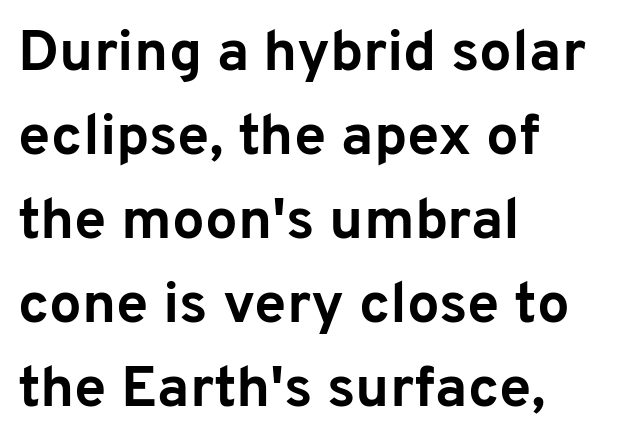
This sample uses an upright cut, with every glyph sitting square on the baseline. Type without underlining. On the weight axis this lands at bold, roughly 700. Proportional: the letters do not fall into vertical columns. Are there feet on the stems? There aren't — it's a sans.
